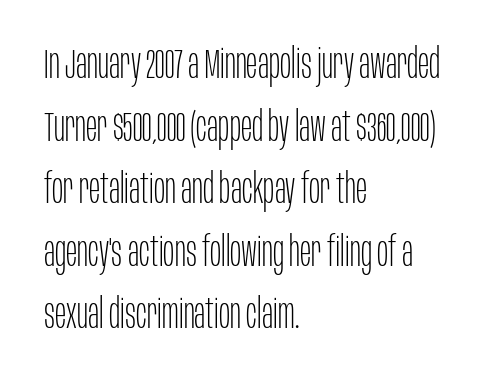
{"serif": "no", "italic": "no", "bold": "no", "weight": "thin", "width": "condensed", "stroke_contrast": "low", "x_height": "large", "monospaced": "no", "underline": "no", "align": "left", "line_spacing": "normal", "line_spacing_ratio": 1.49, "letter_spacing": "normal", "letter_spacing_em": 0.0, "glyph_px": 42}
